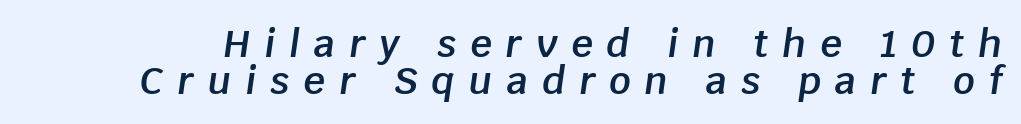
The image shows 38 px semibold type, italic (leaning right); set tight line spacing (0.97x), unusually wide letter spacing (+0.37 em), not underlined; low stroke contrast and a large x-height.
